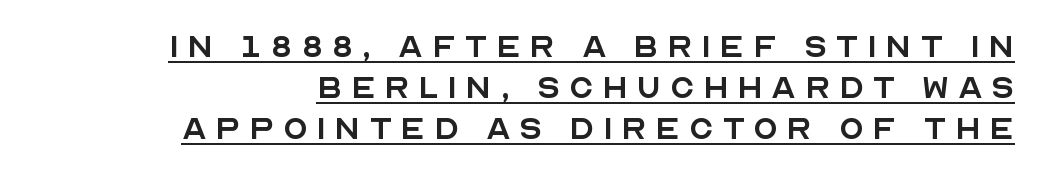
{"serif": "no", "italic": "no", "bold": "no", "weight": "regular", "width": "normal", "x_height": "large", "monospaced": "no", "underline": "yes", "align": "right", "line_spacing": "tight", "line_spacing_ratio": 1.02, "letter_spacing": "wide", "letter_spacing_em": 0.21, "glyph_px": 40}
